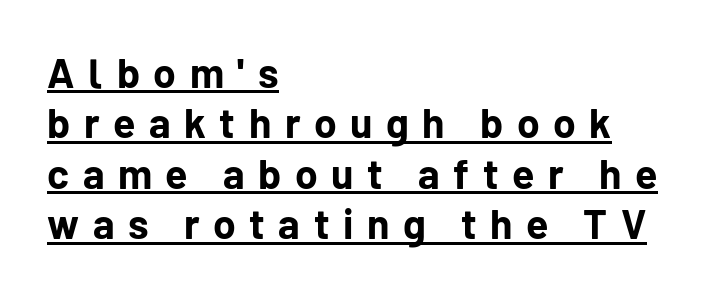
Horizontal alignment here is leftward, the default for most running prose. Ascenders rise straight up at ninety degrees. This rendering widens character spacing well past its baseline value. Typographic density is high because the face is bold. The string is rendered with underlining switched on.
